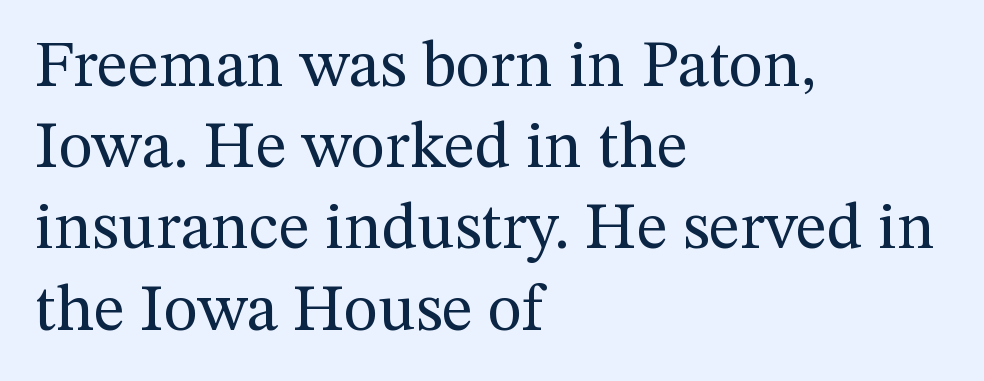
Q: Is the text bold? A: No.
Q: Is the text italic (slanted)? A: No, it is upright.
Q: Is the typeface a serif or a sans-serif typeface? A: Serif.
Q: Is the text underlined? A: No.
Q: How is the paragraph aligned? A: Left-aligned.
Q: Is the spacing between letters normal or unusually wide? A: Normal.
Q: Width (condensed, normal, or wide)? A: Normal.
Q: Stroke contrast? A: Medium.
Q: x-height? A: Medium.
Q: Monospaced? A: No.
